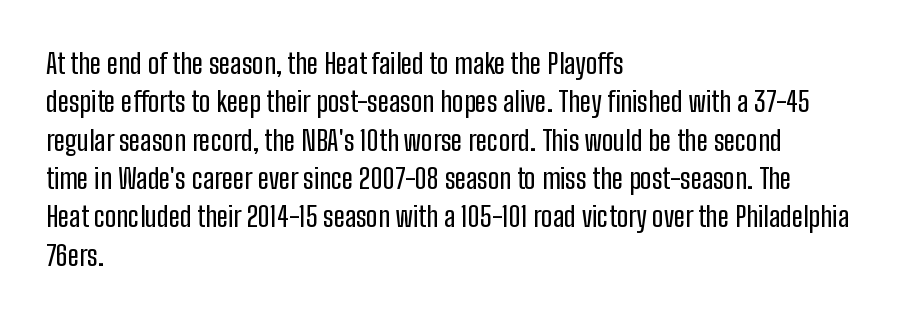
The image shows 28 px condensed sans-serif type, upright; set left-aligned, normal line spacing (1.37x), normal letter spacing, not underlined; low stroke contrast and a medium x-height.
